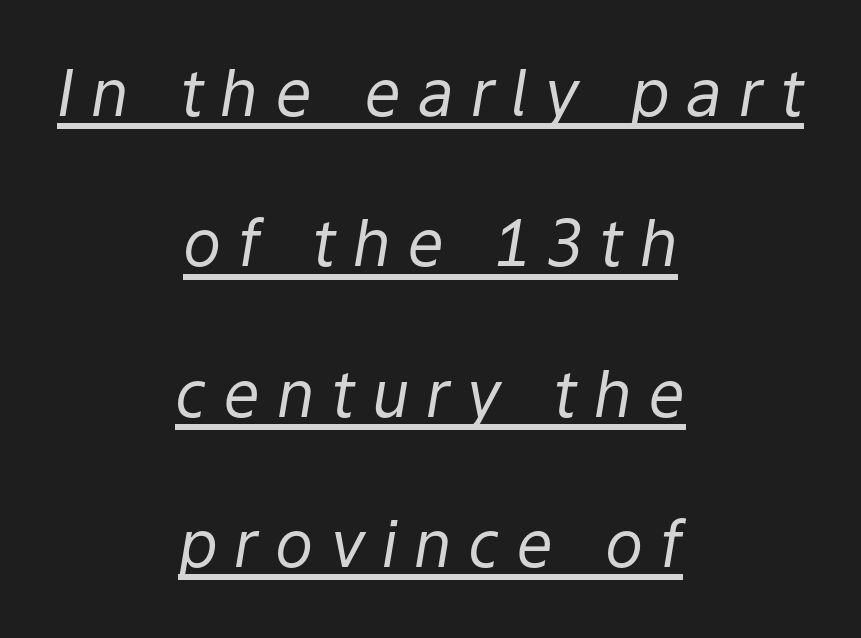
Observe the wide spacing: letters keep a clear distance from each other. These lines are rendered in a variable-pitch font. Reading down the column, the eye jumps a long way to each next line. Looks like someone drew a line under every word here. Weight: not bold — regular or lighter.
